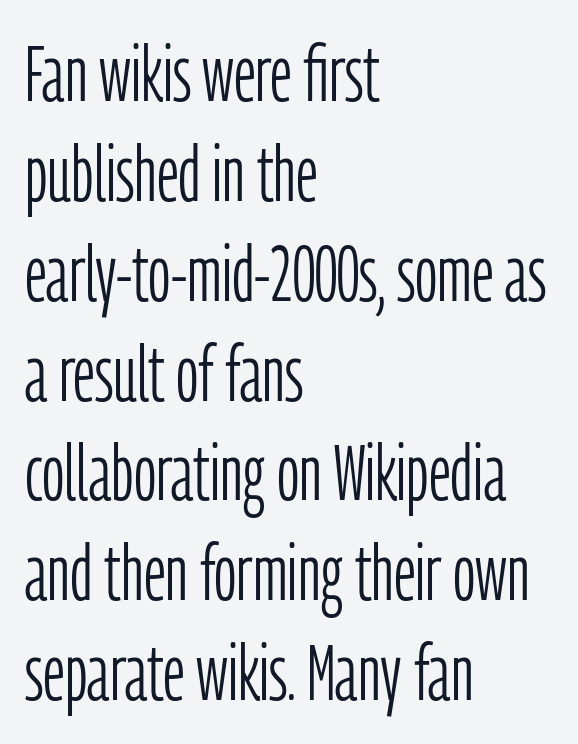
Stems and bowls with no extra thickness — not bold. The letters advance in unequal steps, a hallmark of proportional type. The characters display no serif detailing; their extremities are plain. The vertical gap from one line to the next is medium. The paragraph shown leans on its left margin.
